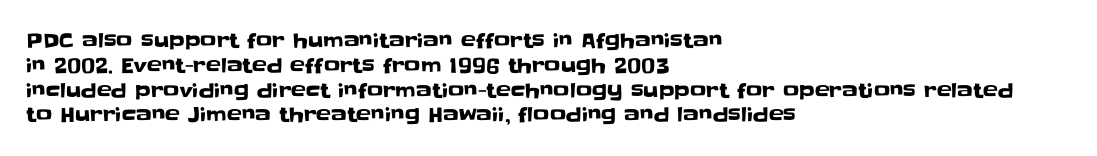
Q: Is the text italic (slanted)? A: No, it is upright.
Q: Is the text underlined? A: No.
Q: How is the paragraph aligned? A: Left-aligned.
Q: Is the spacing between letters normal or unusually wide? A: Normal.
